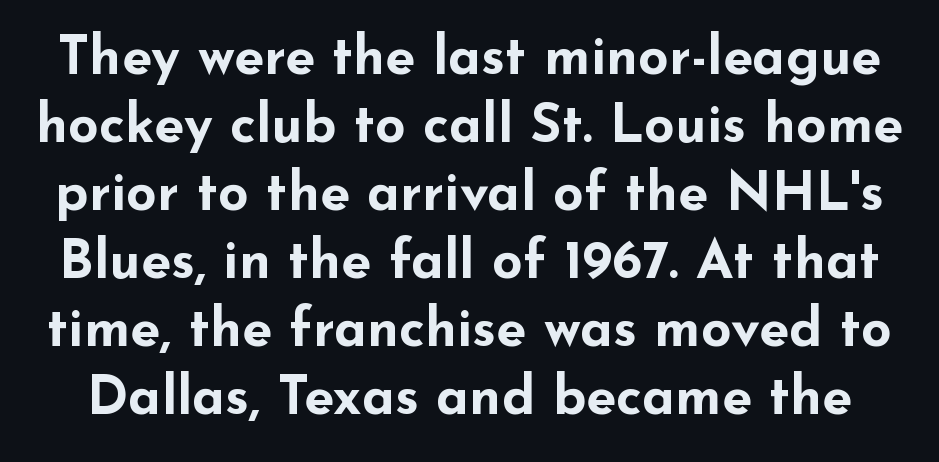
Q: Is the text bold? A: Yes.
Q: Is the text italic (slanted)? A: No, it is upright.
Q: Is the typeface a serif or a sans-serif typeface? A: Sans-serif.
Q: Is the text underlined? A: No.
Q: Is the spacing between letters normal or unusually wide? A: Normal.
Q: Is the spacing between lines tight, normal or loose? A: Normal.
Q: Width (condensed, normal, or wide)? A: Wide.
Q: Stroke contrast? A: Low.
Q: x-height? A: Small.
Q: Monospaced? A: No.
